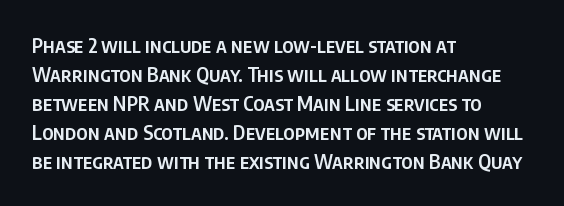
Q: Is the text bold? A: Semi-bold.
Q: Is the text italic (slanted)? A: No, it is upright.
Q: Is the text underlined? A: No.
Q: How is the paragraph aligned? A: Left-aligned.
Q: Is the spacing between letters normal or unusually wide? A: Normal.
Q: Is the spacing between lines tight, normal or loose? A: Normal.
